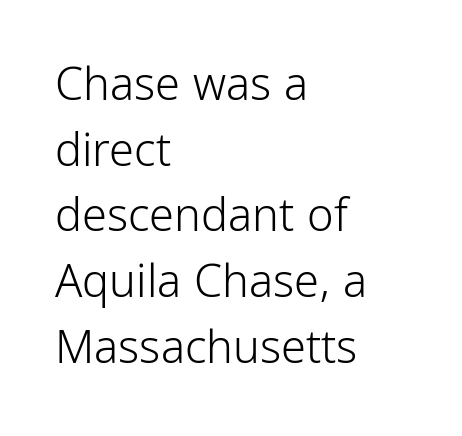
{"serif": "no", "italic": "no", "bold": "no", "weight": "light", "width": "condensed", "stroke_contrast": "low", "x_height": "medium", "monospaced": "no", "underline": "no", "align": "left", "line_spacing": "normal", "line_spacing_ratio": 1.46, "letter_spacing": "normal", "letter_spacing_em": 0.0, "glyph_px": 45}
